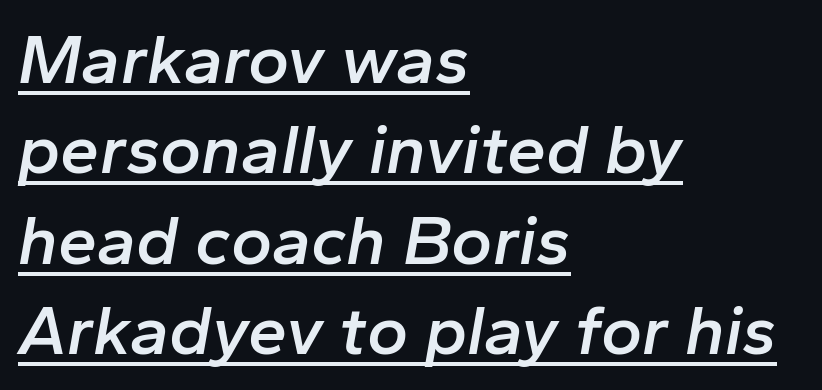
{"italic": "yes", "lean": "right", "slant_degrees": 10, "bold": "semi", "weight": "semibold", "width": "normal", "stroke_contrast": "low", "x_height": "medium", "monospaced": "no", "underline": "yes", "align": "left", "line_spacing": "normal", "line_spacing_ratio": 1.29, "letter_spacing": "normal", "letter_spacing_em": 0.0, "glyph_px": 70}
